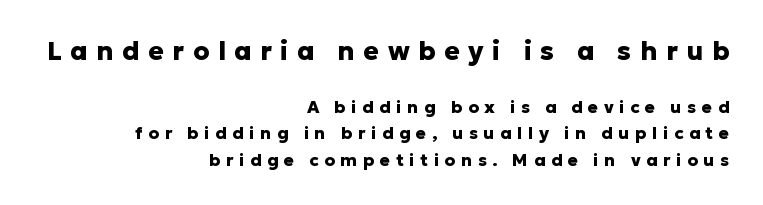
The image shows 26 px bold type, upright; set right-aligned, normal line spacing (1.57x), unusually wide letter spacing (+0.33 em), not underlined; the first (top) block is 1.53x larger.
